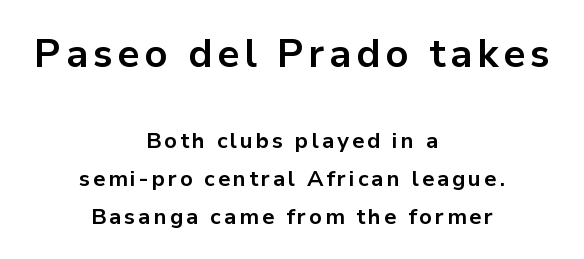
The image shows 39 px bold sans-serif type, upright; set centered, line spacing 1.72x, not underlined; the first (top) block is 1.77x larger; low stroke contrast and a medium x-height.
